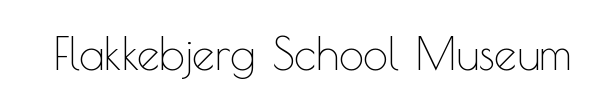
The image shows 45 px thin sans-serif type, upright; set normal letter spacing, not underlined; a small x-height.
